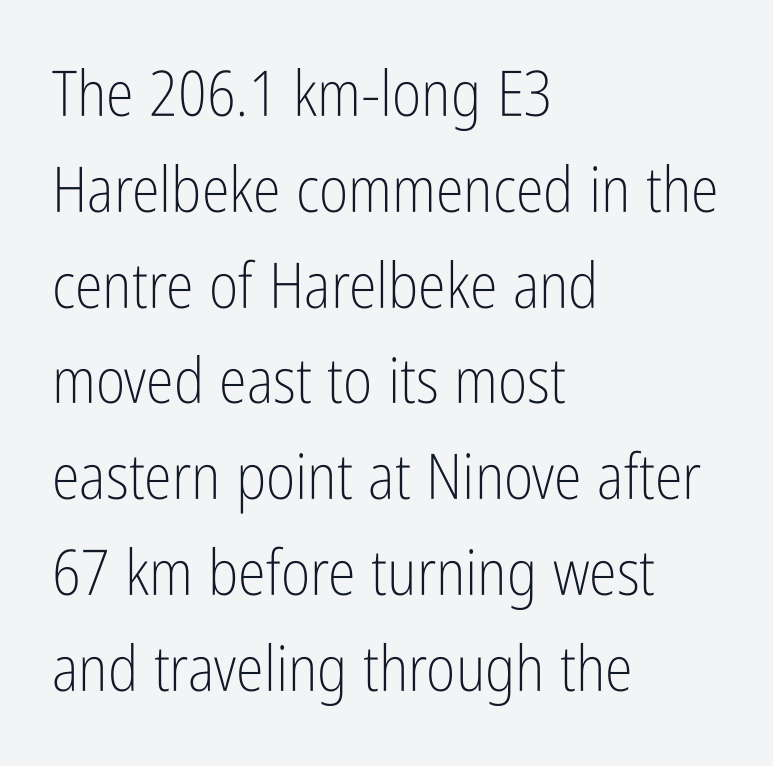
A student would call this left alignment; a typographer would say flush left, rag right. It's the straight-up-and-down kind of type. How are the letters spaced? Ordinarily, with no added tracking. Stroke mass is kept to a normal reading level or below. Students, observe: this is what conventionally led text looks like.
